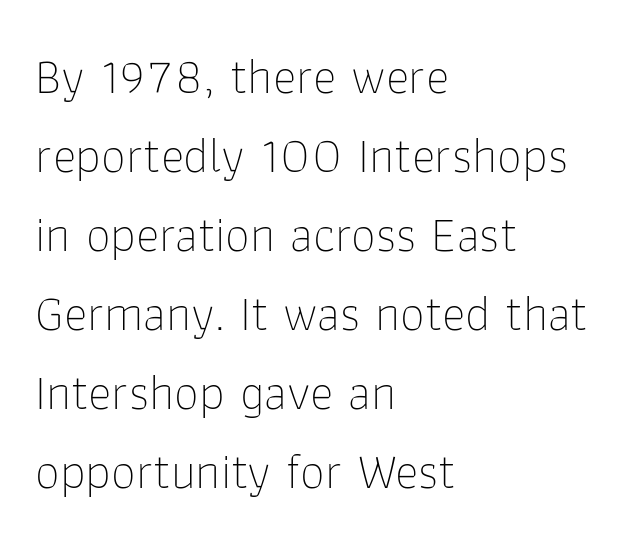
Q: Is the text bold? A: No.
Q: Is the text italic (slanted)? A: No, it is upright.
Q: Is the typeface a serif or a sans-serif typeface? A: Sans-serif.
Q: Is the text underlined? A: No.
Q: How is the paragraph aligned? A: Left-aligned.
Q: Is the spacing between letters normal or unusually wide? A: Normal.
Q: Is the spacing between lines tight, normal or loose? A: Normal.
Q: Width (condensed, normal, or wide)? A: Normal.
Q: Stroke contrast? A: Low.
Q: x-height? A: Medium.
Q: Monospaced? A: No.
